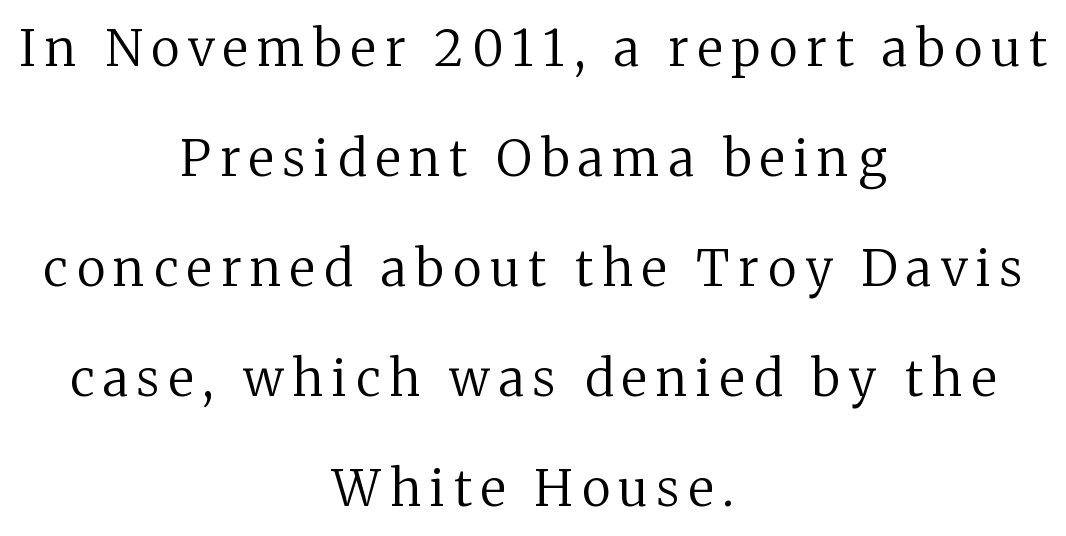
{"serif": "yes", "italic": "no", "bold": "no", "weight": "regular", "width": "normal", "stroke_contrast": "medium", "x_height": "medium", "monospaced": "no", "underline": "no", "align": "center", "line_spacing": "loose", "line_spacing_ratio": 2.2, "glyph_px": 50}
